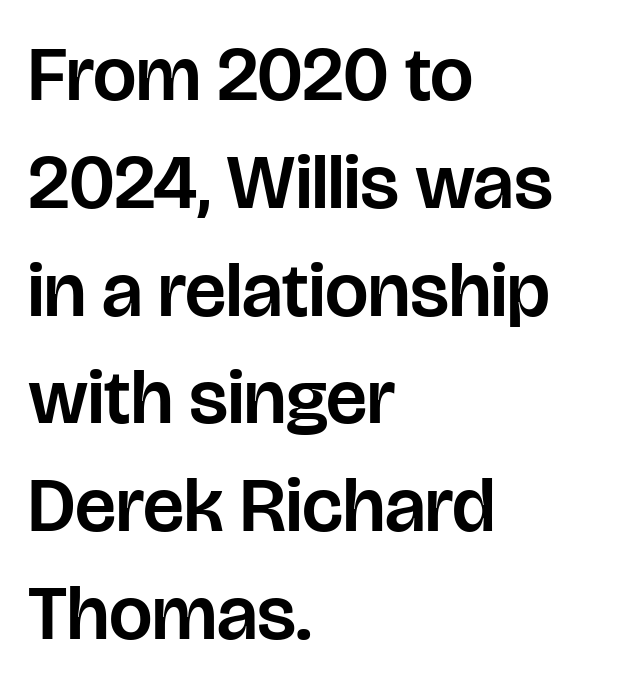
{"serif": "no", "italic": "no", "width": "normal", "stroke_contrast": "low", "x_height": "large", "monospaced": "no", "underline": "no", "align": "left", "line_spacing": "normal", "line_spacing_ratio": 1.4, "letter_spacing": "normal", "letter_spacing_em": 0.0, "glyph_px": 77}
